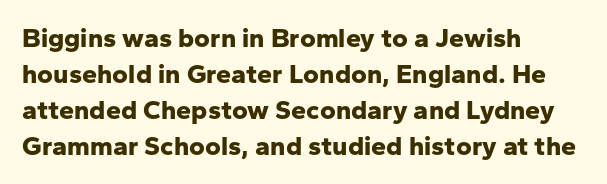
Q: Is the text bold? A: Yes.
Q: Is the text italic (slanted)? A: No, it is upright.
Q: Is the text underlined? A: No.
Q: How is the paragraph aligned? A: Left-aligned.
Q: Is the spacing between letters normal or unusually wide? A: Normal.
Q: Is the spacing between lines tight, normal or loose? A: Normal.
